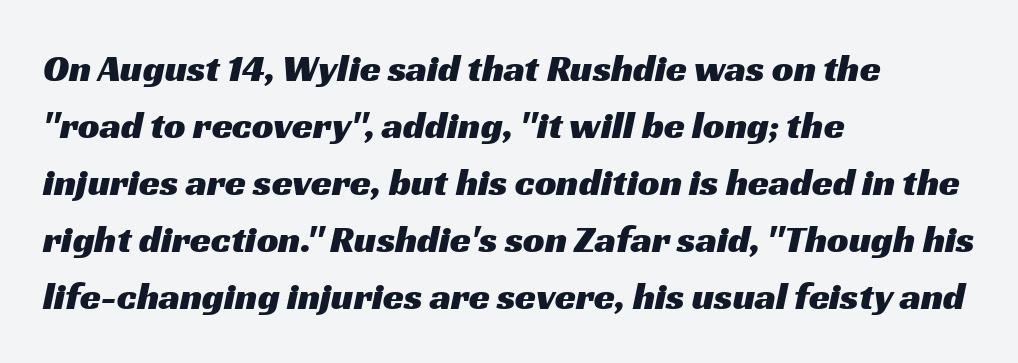
Q: Is the typeface a serif or a sans-serif typeface? A: Sans-serif.
Q: Is the text underlined? A: No.
Q: How is the paragraph aligned? A: Left-aligned.
Q: Is the spacing between letters normal or unusually wide? A: Normal.
Q: Is the spacing between lines tight, normal or loose? A: Normal.
Q: Width (condensed, normal, or wide)? A: Wide.
Q: Stroke contrast? A: Medium.
Q: x-height? A: Medium.
Q: Monospaced? A: No.
